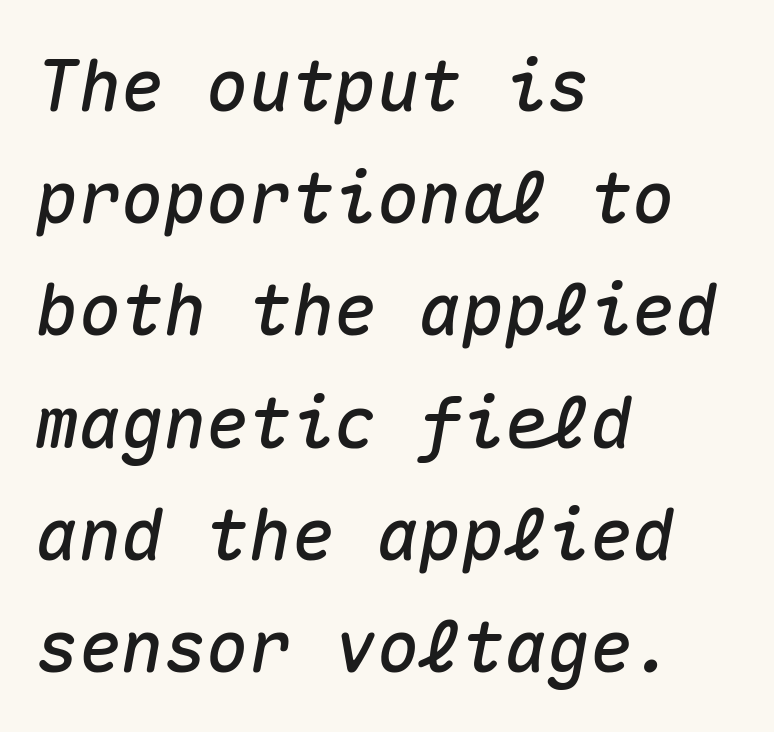
{"italic": "yes", "lean": "right", "slant_degrees": 10, "width": "normal", "stroke_contrast": "medium", "x_height": "medium", "monospaced": "yes", "underline": "no", "align": "left", "line_spacing": "normal", "line_spacing_ratio": 1.58, "letter_spacing": "normal", "letter_spacing_em": 0.0, "glyph_px": 71}
